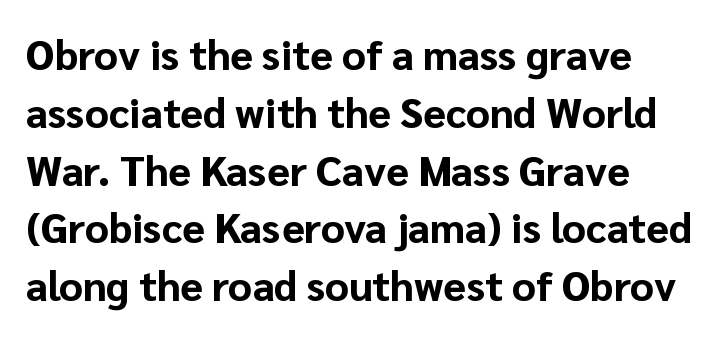
{"serif": "no", "italic": "no", "bold": "yes", "weight": "bold", "width": "normal", "stroke_contrast": "low", "x_height": "medium", "monospaced": "no", "underline": "no", "line_spacing": "normal", "line_spacing_ratio": 1.41, "letter_spacing": "normal", "letter_spacing_em": 0.0, "glyph_px": 41}
